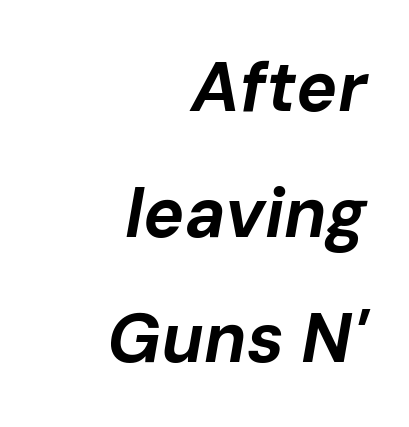
{"italic": "yes", "lean": "right", "slant_degrees": 10, "bold": "yes", "weight": "bold", "width": "normal", "stroke_contrast": "low", "x_height": "medium", "monospaced": "no", "underline": "no", "align": "right", "line_spacing_ratio": 1.82, "letter_spacing": "normal", "letter_spacing_em": 0.0, "glyph_px": 69}
